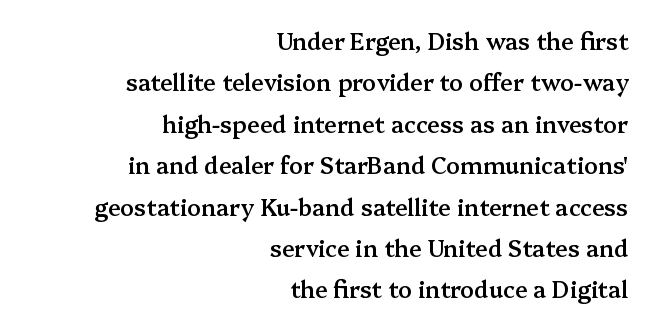
{"italic": "no", "bold": "semi", "underline": "no", "align": "right", "line_spacing_ratio": 1.8, "letter_spacing": "normal", "letter_spacing_em": 0.0, "glyph_px": 23}
